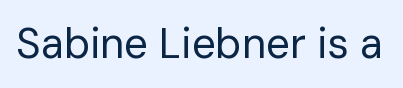
Note: no serifs on the glyphs. The zone under the glyphs is completely vacant. These lines are rendered in a variable-pitch font. The letters stand straight up with perfectly vertical stems.
